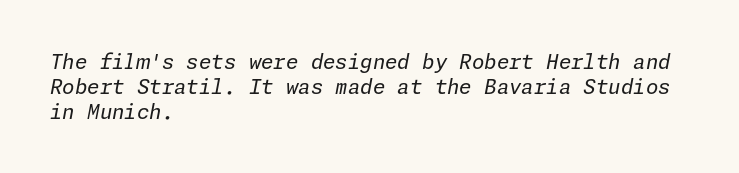
The image shows 20 px text type, italic (leaning right); set left-aligned, normal line spacing (1.25x), normal letter spacing, not underlined.
